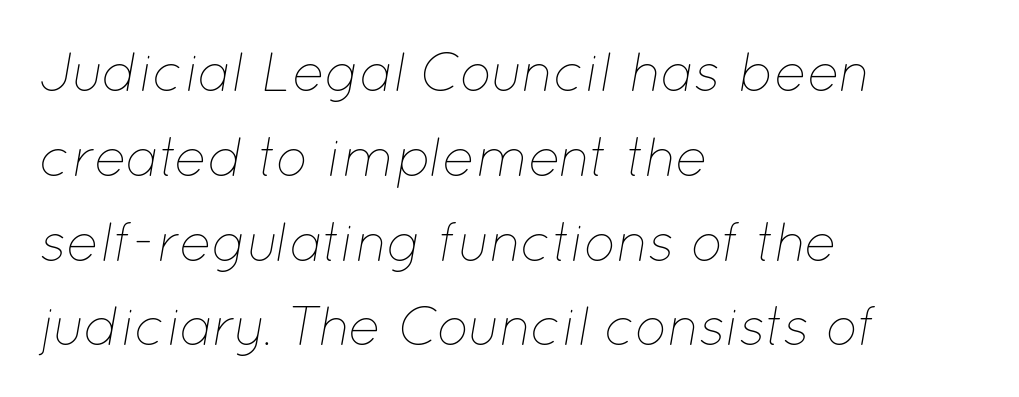
Stroke thickness stays within the range of a standard reading face or lighter. The lines in this sample share a left origin and differ only in where they stop. Nobody touched the tracking dial on this one. Here the designer chose a conventional face with non-uniform glyph widths.
